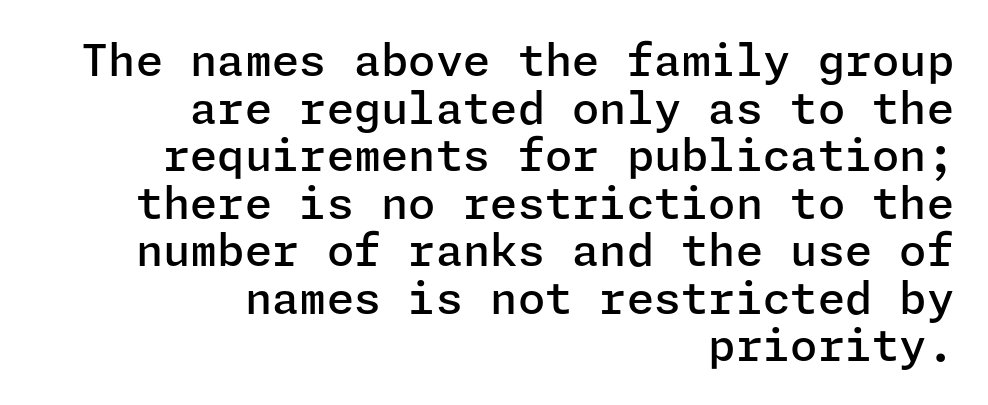
The image shows 44 px semibold sans-serif type, upright; set right-aligned, tight line spacing (1.08x), normal letter spacing, not underlined; low stroke contrast and a medium x-height.
